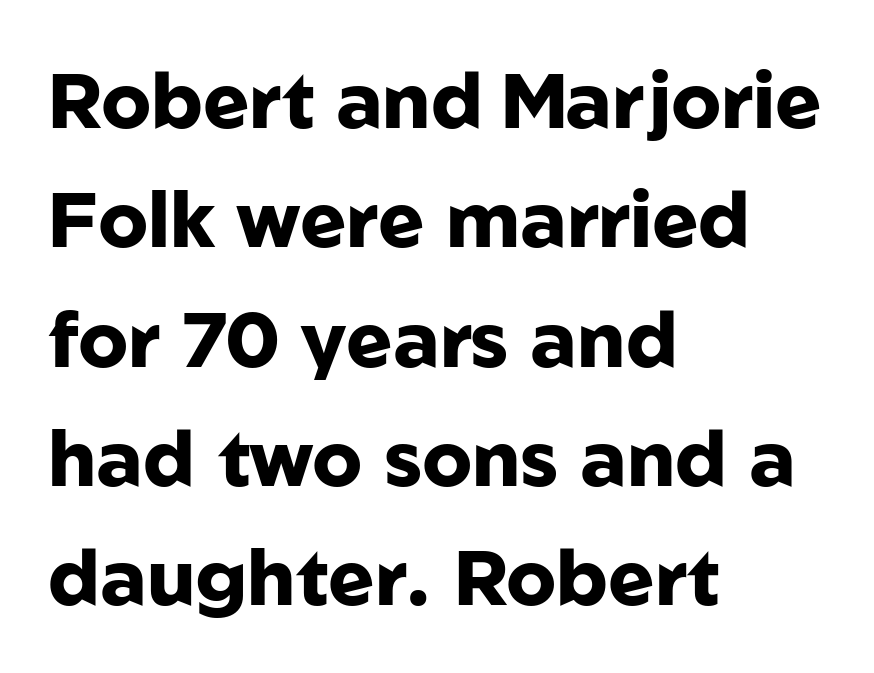
The image shows 78 px heavy sans-serif type, upright; set left-aligned, normal line spacing (1.53x), normal letter spacing, not underlined; low stroke contrast and a medium x-height.
